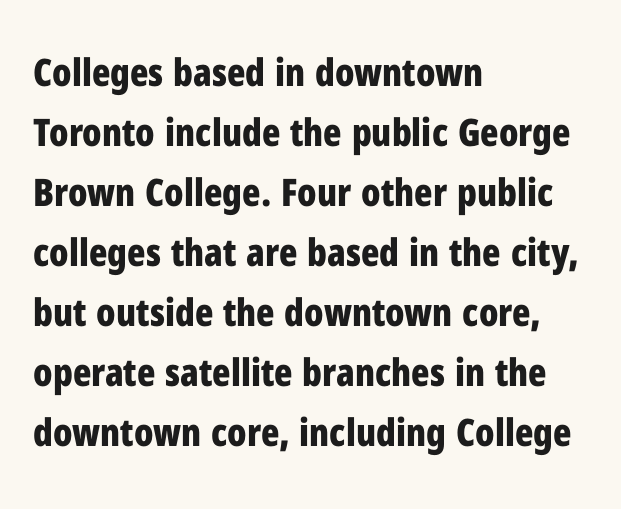
Q: Is the text bold? A: Yes.
Q: Is the text italic (slanted)? A: No, it is upright.
Q: Is the typeface a serif or a sans-serif typeface? A: Sans-serif.
Q: Is the text underlined? A: No.
Q: How is the paragraph aligned? A: Left-aligned.
Q: Is the spacing between letters normal or unusually wide? A: Normal.
Q: Is the spacing between lines tight, normal or loose? A: Normal.
Q: Width (condensed, normal, or wide)? A: Condensed.
Q: Stroke contrast? A: Low.
Q: x-height? A: Medium.
Q: Monospaced? A: No.
